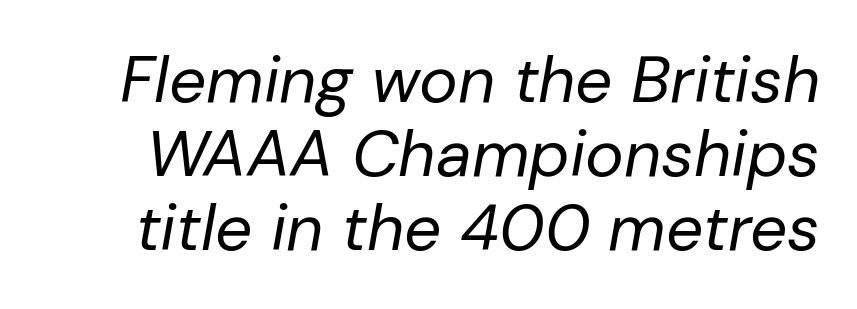
Q: Is the text bold? A: No.
Q: Is the text italic (slanted)? A: Yes, it leans right by about 10 degrees.
Q: Is the text underlined? A: No.
Q: Is the spacing between letters normal or unusually wide? A: Normal.
Q: Is the spacing between lines tight, normal or loose? A: Tight.
Q: Width (condensed, normal, or wide)? A: Normal.
Q: Stroke contrast? A: Low.
Q: x-height? A: Medium.
Q: Monospaced? A: No.
